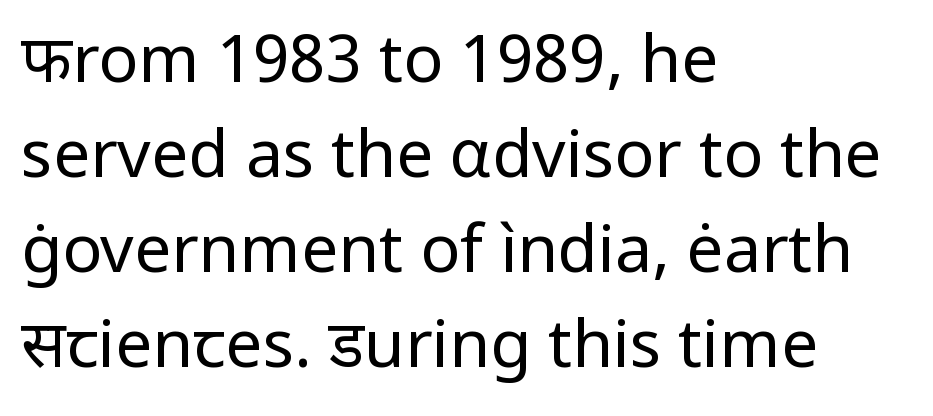
{"serif": "no", "italic": "no", "bold": "no", "weight": "regular", "width": "normal", "stroke_contrast": "low", "x_height": "medium", "monospaced": "no", "underline": "no", "align": "left", "line_spacing": "normal", "line_spacing_ratio": 1.44, "letter_spacing": "normal", "letter_spacing_em": 0.0, "glyph_px": 66}
